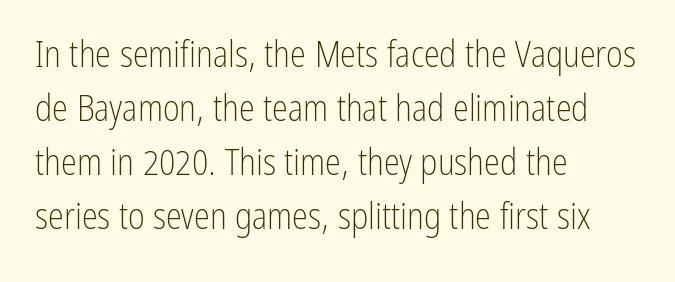
Q: Is the text bold? A: No.
Q: Is the text italic (slanted)? A: No, it is upright.
Q: Is the typeface a serif or a sans-serif typeface? A: Sans-serif.
Q: Is the text underlined? A: No.
Q: How is the paragraph aligned? A: Left-aligned.
Q: Is the spacing between letters normal or unusually wide? A: Normal.
Q: Is the spacing between lines tight, normal or loose? A: Normal.
Q: Width (condensed, normal, or wide)? A: Condensed.
Q: Stroke contrast? A: Low.
Q: x-height? A: Medium.
Q: Monospaced? A: No.
